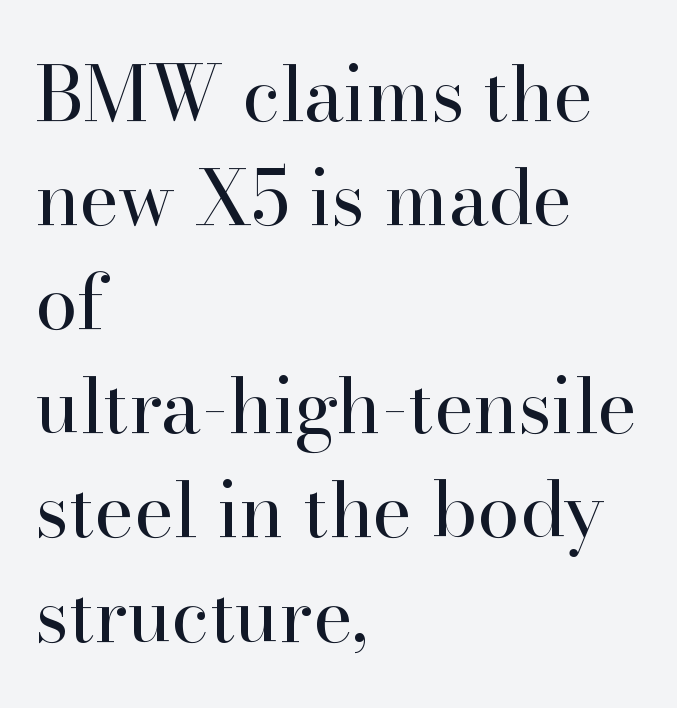
The image shows 76 px regular-weight serif type, upright; set left-aligned, normal line spacing (1.37x), normal letter spacing, not underlined; high stroke contrast and a small x-height.
